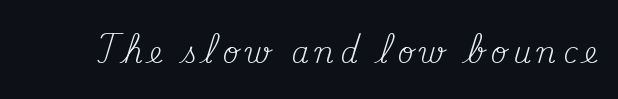
Q: Is the text bold? A: No.
Q: Is the text italic (slanted)? A: Yes.
Q: Is the typeface a serif or a sans-serif typeface? A: Serif.
Q: Is the text underlined? A: No.
Q: Is the spacing between letters normal or unusually wide? A: Unusually wide.
Q: Width (condensed, normal, or wide)? A: Normal.
Q: Stroke contrast? A: Medium.
Q: x-height? A: Small.
Q: Monospaced? A: No.
